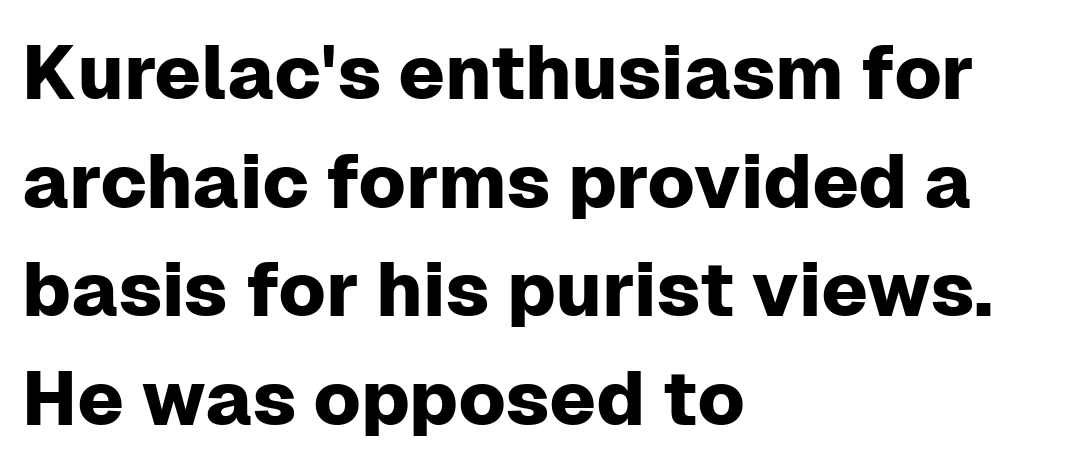
The image shows 76 px sans-serif type, upright; set left-aligned, normal line spacing (1.43x), normal letter spacing, not underlined; low stroke contrast and a medium x-height.
